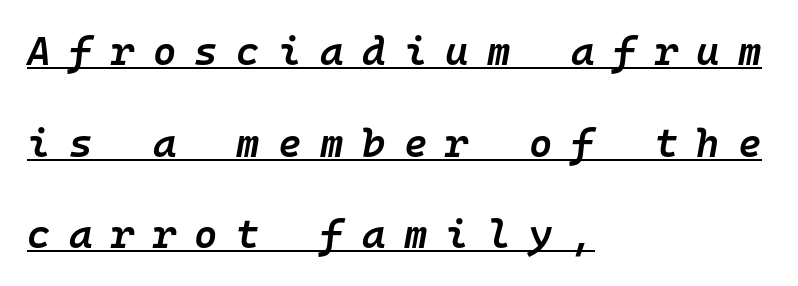
The image shows 40 px semibold type, italic (leaning right), monospaced; set left-aligned, loose line spacing (2.29x), unusually wide letter spacing (+0.46 em), underlined; low stroke contrast and a medium x-height.
